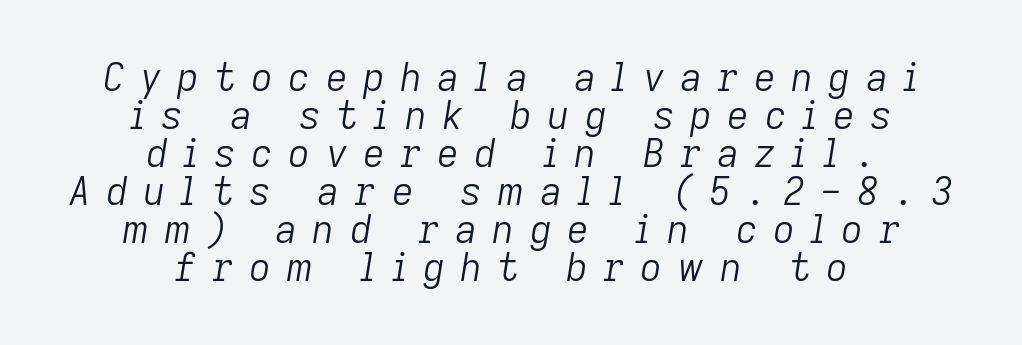
Q: Is the text bold? A: No.
Q: Is the text italic (slanted)? A: Yes, it leans right by about 9 degrees.
Q: Is the text underlined? A: No.
Q: How is the paragraph aligned? A: Centered.
Q: Is the spacing between letters normal or unusually wide? A: Unusually wide.
Q: Is the spacing between lines tight, normal or loose? A: Tight.
Q: Width (condensed, normal, or wide)? A: Normal.
Q: Stroke contrast? A: Low.
Q: x-height? A: Medium.
Q: Monospaced? A: No.
